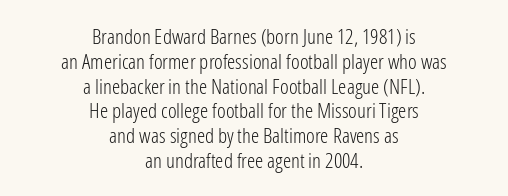
{"italic": "no", "bold": "no", "underline": "no", "align": "center", "line_spacing_ratio": 1.18, "letter_spacing": "normal", "letter_spacing_em": 0.0, "glyph_px": 21}
